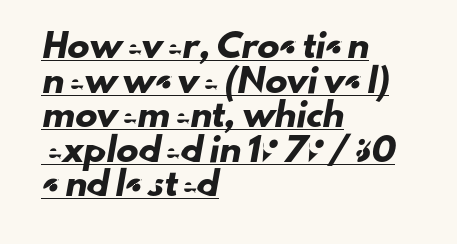
Notice how descenders clear the ascenders below comfortably — that's standard leading. The sample's only ornament is a line tracing under the words. Here the glyphs are tracked normally, forming tight word shapes. Horizontal alignment here is leftward, the default for most running prose.
